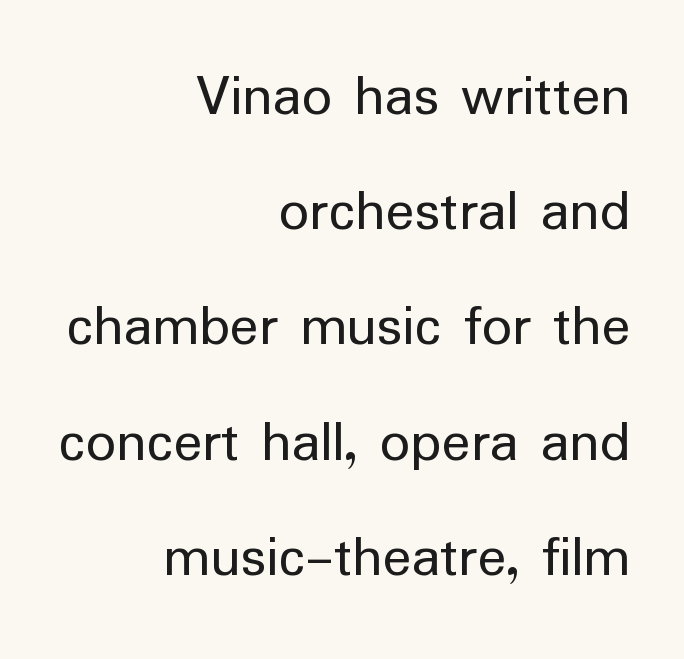
Q: Is the text bold? A: No.
Q: Is the text italic (slanted)? A: No, it is upright.
Q: Is the typeface a serif or a sans-serif typeface? A: Sans-serif.
Q: Is the text underlined? A: No.
Q: How is the paragraph aligned? A: Right-aligned.
Q: Is the spacing between letters normal or unusually wide? A: Normal.
Q: Is the spacing between lines tight, normal or loose? A: Loose.
Q: Width (condensed, normal, or wide)? A: Normal.
Q: Stroke contrast? A: Low.
Q: x-height? A: Medium.
Q: Monospaced? A: No.
